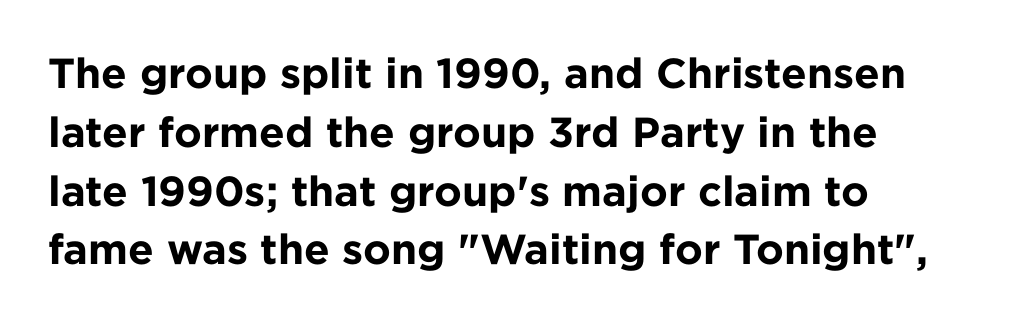
The image shows 42 px bold sans-serif type, upright; set left-aligned, normal line spacing (1.4x), normal letter spacing, not underlined; low stroke contrast and a medium x-height.
